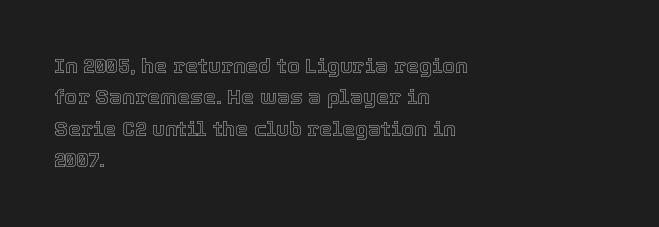
The image shows 21 px text type, upright; set left-aligned, normal line spacing (1.5x), normal letter spacing, not underlined.
